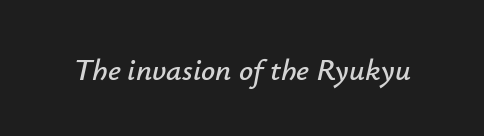
The letters advance in unequal steps, a hallmark of proportional type. Each row of text sits above clean, open space. Standard letterfit; no display-style spreading of the glyphs. The axis of the letterforms is tilted away from vertical.
